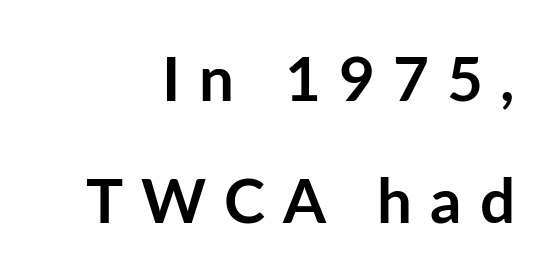
{"serif": "no", "italic": "no", "bold": "yes", "weight": "semibold", "width": "normal", "stroke_contrast": "low", "x_height": "medium", "monospaced": "no", "underline": "no", "align": "right", "line_spacing": "loose", "line_spacing_ratio": 1.96, "letter_spacing": "wide", "letter_spacing_em": 0.29, "glyph_px": 62}
